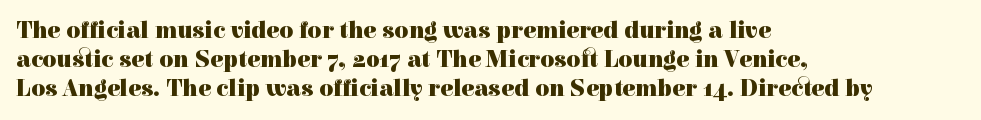
The image shows 24 px bold type, upright; set left-aligned, line spacing 1.21x, normal letter spacing, not underlined.
